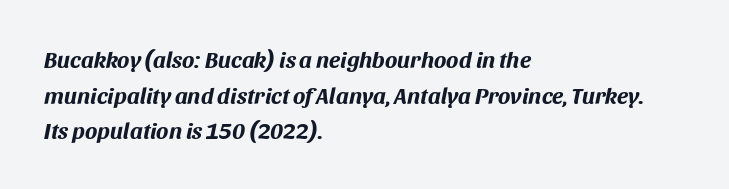
Typographic density is high because the face is bold. Reading down the block, your eye returns to a fixed left position each line. The letters sit at their default tracking, neither squeezed nor spread. The space between consecutive lines is moderate.
